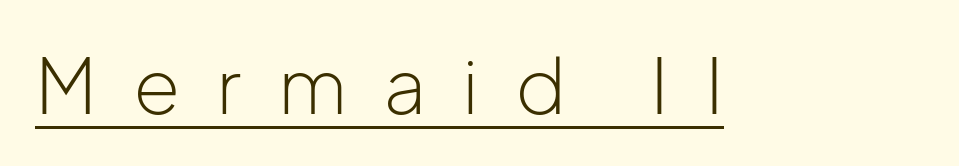
Nope, no serifs anywhere on these letters. A typesetter would call this proportional, since set widths differ per character. Somebody hit Ctrl+U on this one — the words are underlined. Honestly, the letter spacing is so wide it's the main thing you notice.
